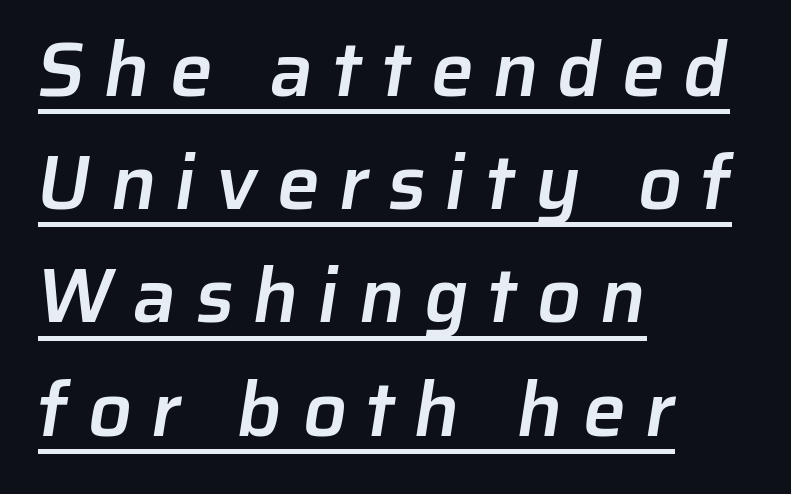
The image shows 77 px semibold sans-serif type; set left-aligned, normal line spacing (1.47x), unusually wide letter spacing (+0.25 em), underlined; low stroke contrast and a medium x-height.
